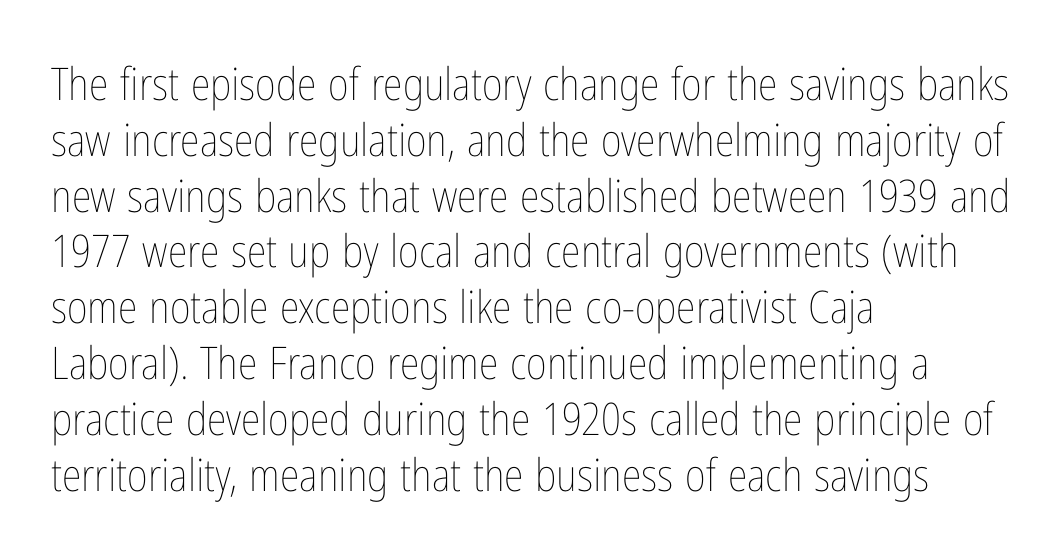
{"italic": "no", "bold": "no", "weight": "thin", "width": "condensed", "stroke_contrast": "low", "x_height": "medium", "monospaced": "no", "underline": "no", "align": "left", "line_spacing_ratio": 1.24, "letter_spacing": "normal", "letter_spacing_em": 0.0, "glyph_px": 45}
